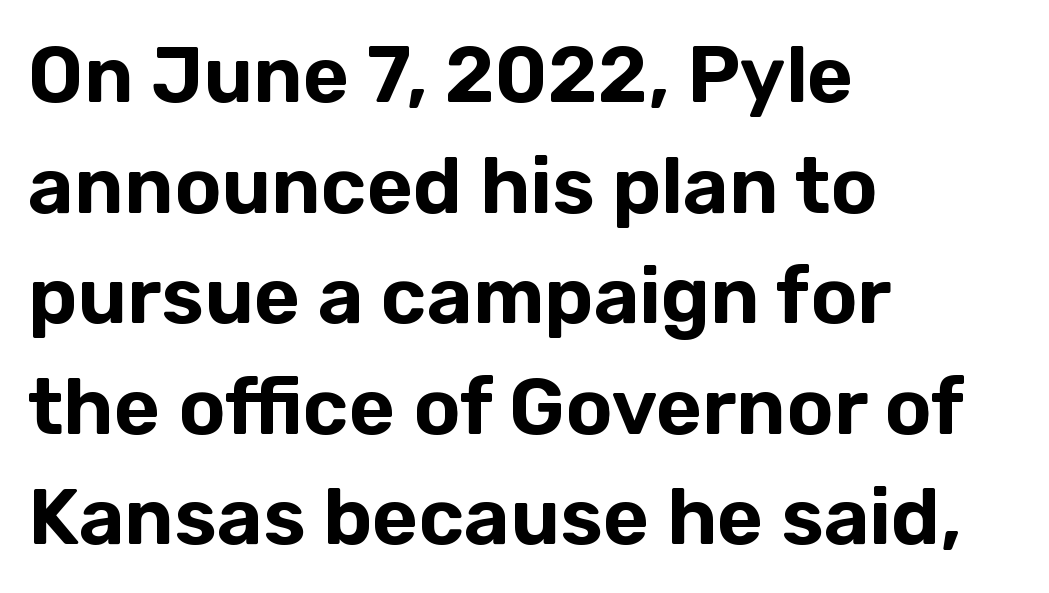
This sample keeps an unexceptional amount of space between lines. The glyphs are unaccompanied by any horizontal stroke below them. Letterform terminals end flat and unadorned throughout the passage. A roman cut, with each character standing at attention. These lines are set flush left with a ragged right edge. A typesetter would call this zero additional tracking.
